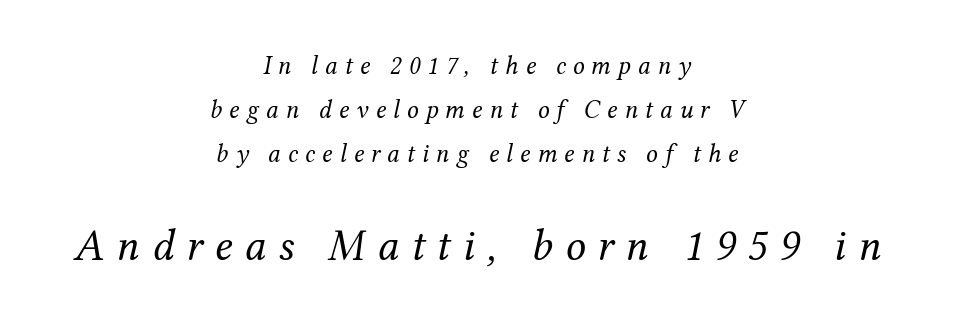
{"serif": "yes", "italic": "yes", "lean": "right", "slant_degrees": 12, "bold": "no", "weight": "regular", "width": "normal", "stroke_contrast": "medium", "x_height": "medium", "monospaced": "no", "underline": "no", "align": "center", "line_spacing": "normal", "line_spacing_ratio": 1.7, "letter_spacing": "wide", "letter_spacing_em": 0.27, "larger_block": "second", "size_ratio": 1.73, "glyph_px": 45}
